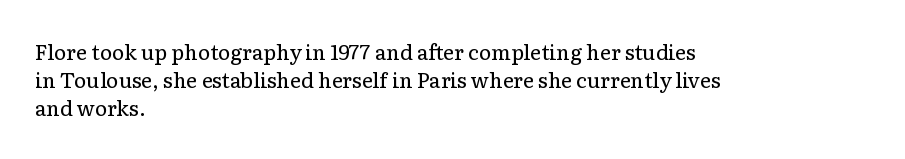
Q: Is the text bold? A: No.
Q: Is the text italic (slanted)? A: No, it is upright.
Q: Is the text underlined? A: No.
Q: How is the paragraph aligned? A: Left-aligned.
Q: Is the spacing between letters normal or unusually wide? A: Normal.
Q: Is the spacing between lines tight, normal or loose? A: Normal.
